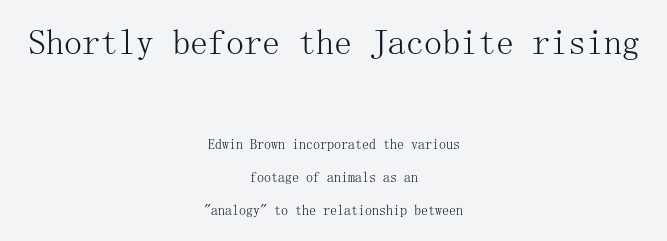
{"serif": "yes", "italic": "no", "bold": "no", "weight": "light", "width": "normal", "stroke_contrast": "medium", "x_height": "medium", "underline": "no", "align": "center", "line_spacing": "loose", "line_spacing_ratio": 2.34, "letter_spacing": "normal", "letter_spacing_em": 0.0, "larger_block": "first", "size_ratio": 2.57, "glyph_px": 36}
